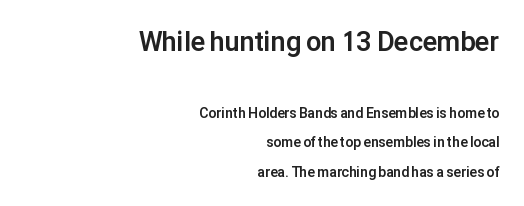
Weight check: bold — yes, fully. In CSS terms this would be text-align: right. A typesetter would call this leading open, well beyond the default. This rendering features lettering with no underline. Unlike italic type, these characters show no tilt at all.
